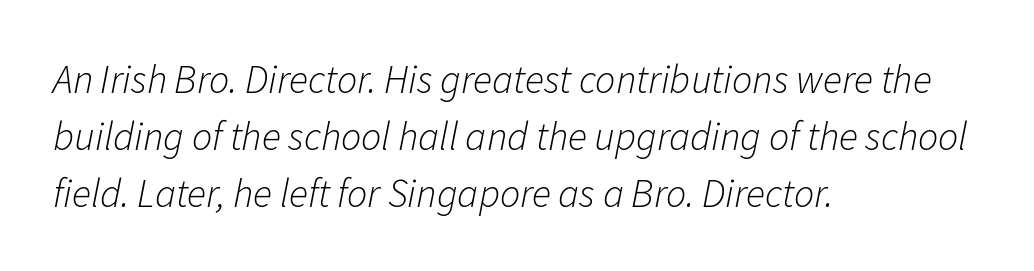
{"italic": "yes", "lean": "right", "slant_degrees": 11, "bold": "no", "weight": "light", "width": "normal", "stroke_contrast": "low", "x_height": "medium", "monospaced": "no", "underline": "no", "align": "left", "line_spacing": "normal", "line_spacing_ratio": 1.42, "letter_spacing": "normal", "letter_spacing_em": 0.0, "glyph_px": 40}
